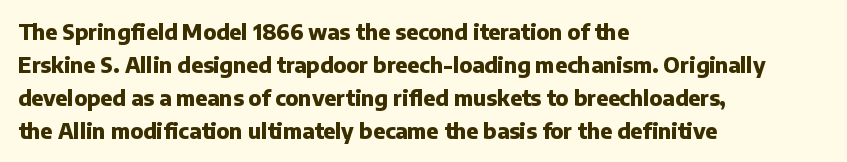
The sample has been set heavy, in full bold. Any mark beneath the type? The region is blank. The ragged edge is on the right, which tells us the setting is flush left. This sample uses plain, unmodified letter spacing. Posture: vertical. Does the leading feel generous? No, just average.
